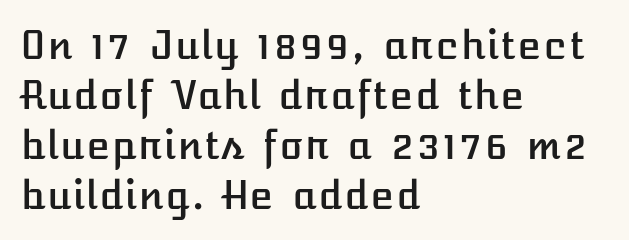
The image shows 39 px text type, upright; set left-aligned, normal line spacing (1.28x), normal letter spacing, not underlined; low stroke contrast and a medium x-height.
